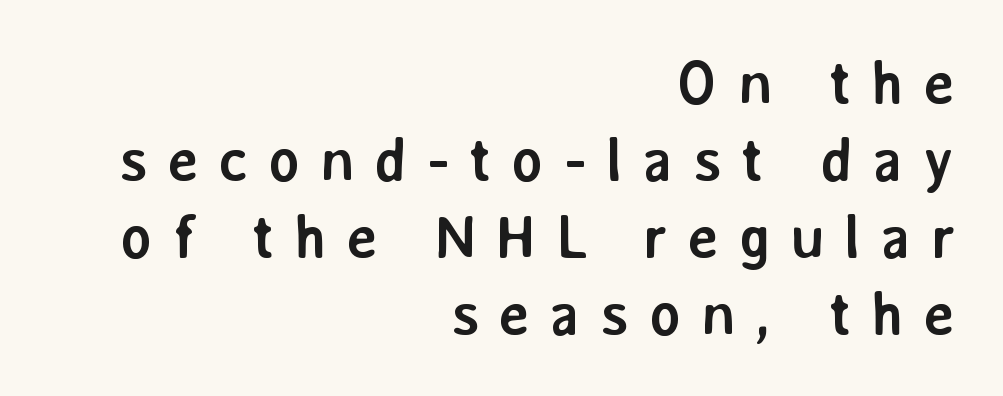
The image shows 61 px semibold sans-serif type, upright; set right-aligned, normal line spacing (1.26x), unusually wide letter spacing (+0.31 em), not underlined; low stroke contrast and a medium x-height.
